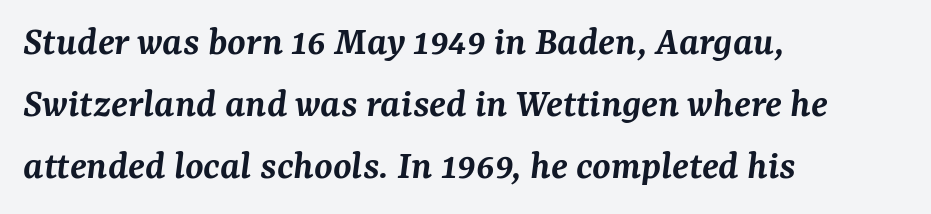
The image shows 42 px semibold serif type, italic (leaning right); set left-aligned, normal line spacing (1.48x), normal letter spacing, not underlined; medium stroke contrast and a medium x-height.
